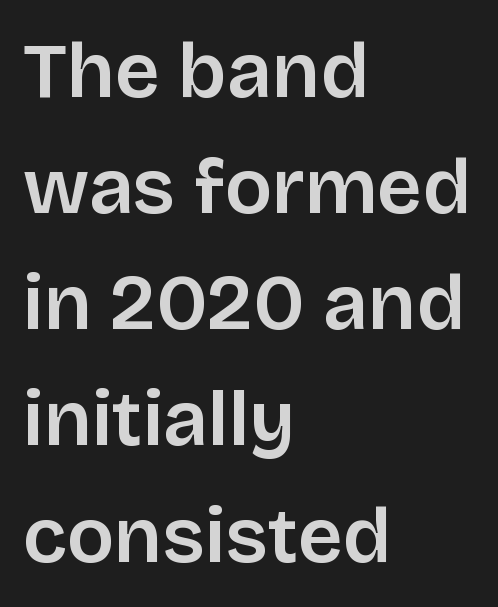
Descender tails drop into unmarked territory. In CSS terms this would be text-align: left. Each letter keeps its own natural width here, so spacing adapts to shape. The rows are spaced the way most documents space them. Every stem runs plumb, perpendicular to the baseline. Is this a sans? Yes — the strokes have no serifs.
